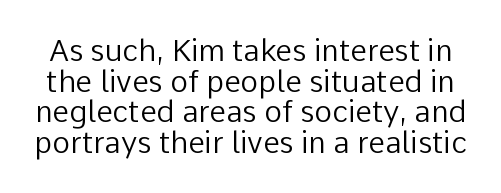
The image shows 30 px regular-weight sans-serif type, upright; set tight line spacing (1.02x), normal letter spacing, not underlined; low stroke contrast and a medium x-height.
